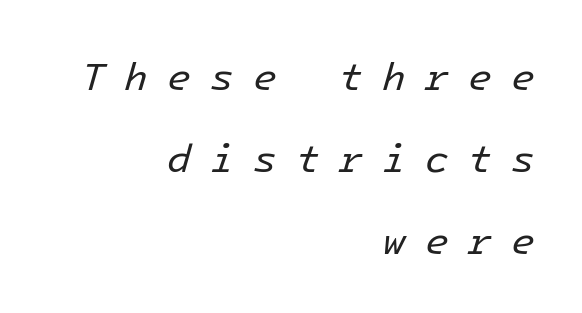
{"italic": "yes", "lean": "right", "slant_degrees": 16, "bold": "no", "weight": "regular", "width": "normal", "stroke_contrast": "low", "x_height": "medium", "underline": "no", "align": "right", "line_spacing": "loose", "line_spacing_ratio": 2.1, "letter_spacing": "wide", "letter_spacing_em": 0.49, "glyph_px": 39}
